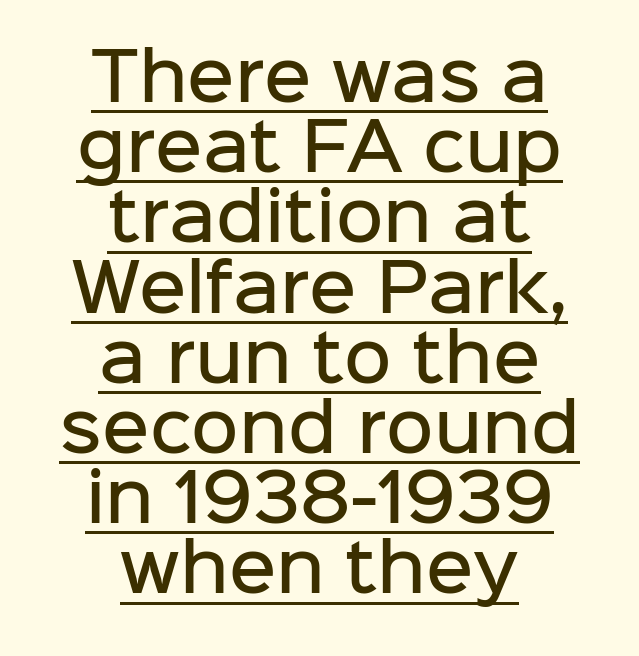
Q: Is the text bold? A: Semi-bold.
Q: Is the text italic (slanted)? A: No, it is upright.
Q: Is the typeface a serif or a sans-serif typeface? A: Sans-serif.
Q: Is the text underlined? A: Yes.
Q: How is the paragraph aligned? A: Centered.
Q: Is the spacing between letters normal or unusually wide? A: Normal.
Q: Is the spacing between lines tight, normal or loose? A: Tight.
Q: Width (condensed, normal, or wide)? A: Normal.
Q: Stroke contrast? A: Low.
Q: x-height? A: Medium.
Q: Monospaced? A: No.
